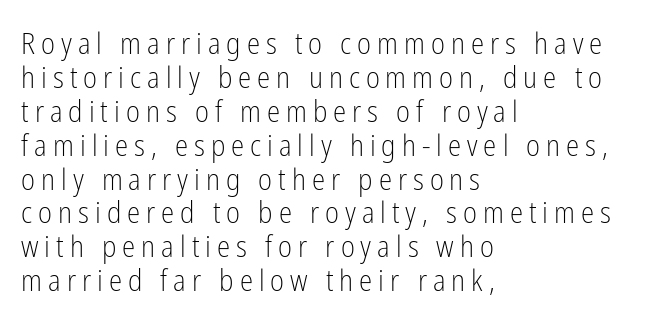
{"serif": "no", "italic": "no", "bold": "no", "weight": "light", "width": "condensed", "stroke_contrast": "low", "x_height": "medium", "monospaced": "no", "underline": "no", "align": "left", "line_spacing": "tight", "line_spacing_ratio": 1.13, "letter_spacing": "wide", "letter_spacing_em": 0.2, "glyph_px": 30}
